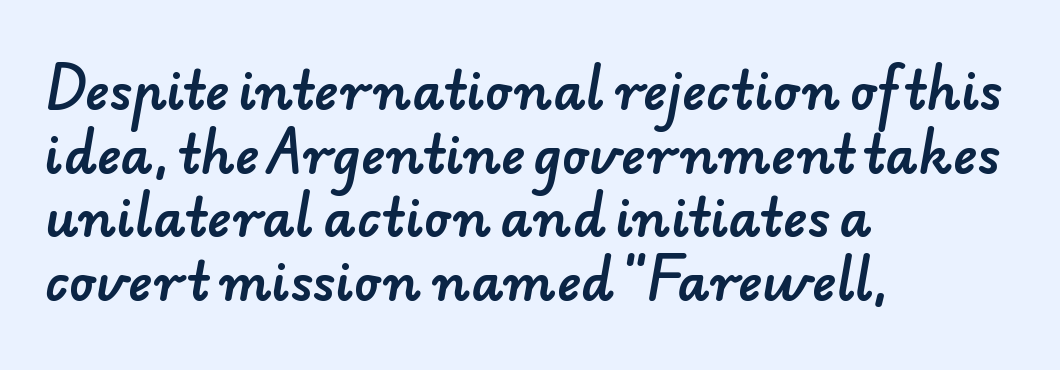
Q: Is the typeface a serif or a sans-serif typeface? A: Sans-serif.
Q: Is the text underlined? A: No.
Q: How is the paragraph aligned? A: Left-aligned.
Q: Is the spacing between letters normal or unusually wide? A: Normal.
Q: Is the spacing between lines tight, normal or loose? A: Normal.
Q: Width (condensed, normal, or wide)? A: Normal.
Q: Stroke contrast? A: Low.
Q: x-height? A: Small.
Q: Monospaced? A: No.
